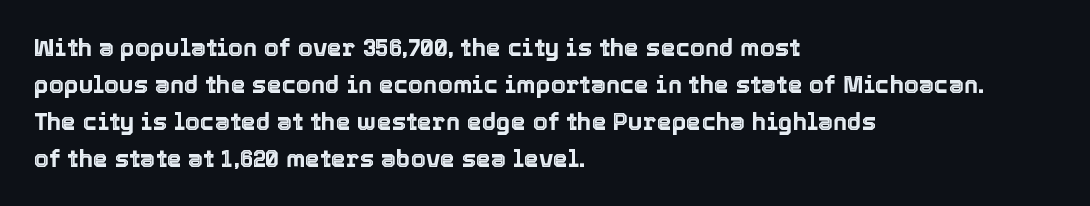
{"italic": "no", "underline": "no", "align": "left", "line_spacing": "normal", "line_spacing_ratio": 1.54, "letter_spacing": "normal", "letter_spacing_em": 0.0, "glyph_px": 24}
